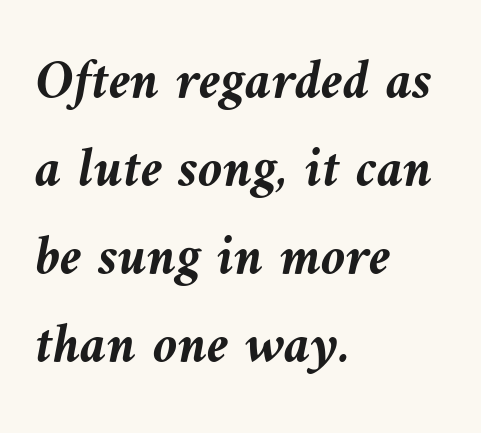
The image shows 56 px semibold type, italic (leaning left); set left-aligned, normal line spacing (1.57x), normal letter spacing, not underlined; medium stroke contrast and a medium x-height.
